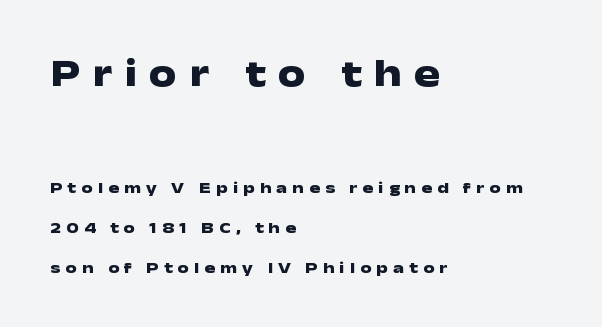
Q: Is the text bold? A: Yes.
Q: Is the text italic (slanted)? A: No, it is upright.
Q: Is the typeface a serif or a sans-serif typeface? A: Sans-serif.
Q: Is the text underlined? A: No.
Q: How is the paragraph aligned? A: Left-aligned.
Q: Is the spacing between letters normal or unusually wide? A: Unusually wide.
Q: Is the spacing between lines tight, normal or loose? A: Loose.
Q: Which block of text is set in a larger size, the first (top) or the second (bottom)? A: The first (top) one.
Q: Width (condensed, normal, or wide)? A: Wide.
Q: Stroke contrast? A: Low.
Q: x-height? A: Medium.
Q: Monospaced? A: No.
